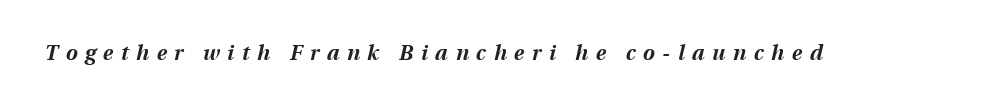
{"italic": "yes", "lean": "right", "slant_degrees": 13, "bold": "yes", "underline": "no", "letter_spacing": "wide", "letter_spacing_em": 0.36, "glyph_px": 21}
